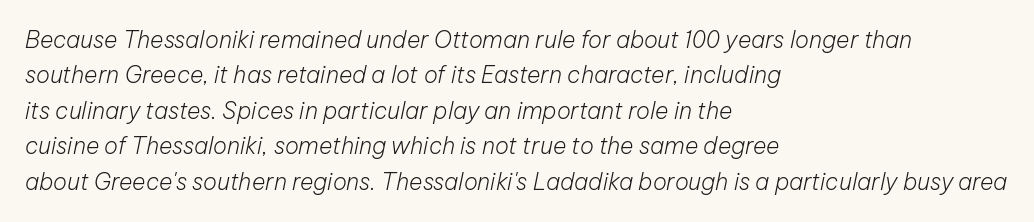
The image shows 23 px text type, italic (leaning right); set left-aligned, normal line spacing (1.54x), normal letter spacing, not underlined.
